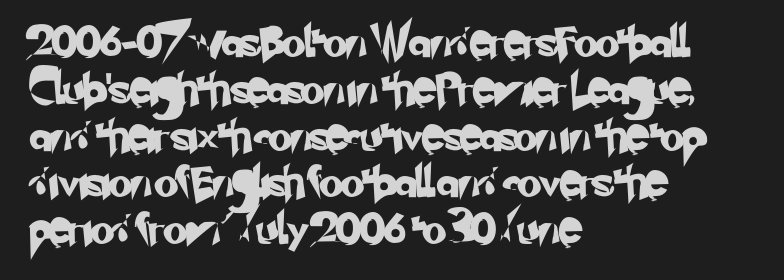
{"serif": "no", "width": "normal", "stroke_contrast": "low", "x_height": "small", "monospaced": "no", "underline": "no", "align": "left", "line_spacing": "normal", "line_spacing_ratio": 1.51, "letter_spacing": "normal", "letter_spacing_em": 0.0, "glyph_px": 31}
